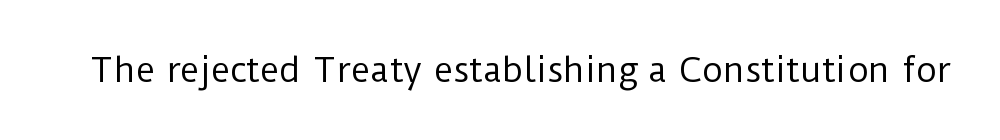
Q: Is the text bold? A: No.
Q: Is the text italic (slanted)? A: No, it is upright.
Q: Is the typeface a serif or a sans-serif typeface? A: Sans-serif.
Q: Is the text underlined? A: No.
Q: Is the spacing between letters normal or unusually wide? A: Normal.
Q: Width (condensed, normal, or wide)? A: Normal.
Q: Stroke contrast? A: Low.
Q: x-height? A: Medium.
Q: Monospaced? A: No.
